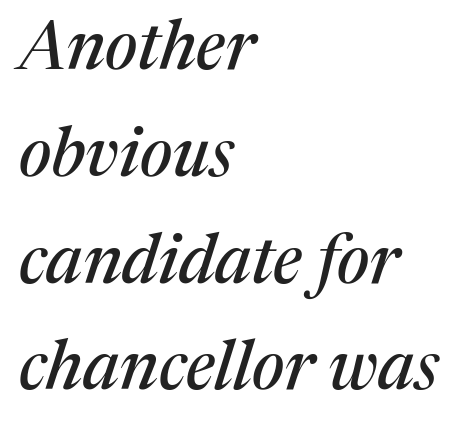
The face used here is proportionally spaced, like ordinary book or web type. One glance says typical: line gaps are just what's usual. Is this a sans? No — the strokes have serifs. The tracking reads as untouched default to a designer's eye. If you drew a line through each stem, it would be angled. Descenders are the only things crossing below the line.
